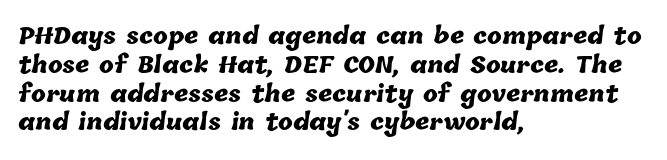
{"bold": "yes", "underline": "no", "align": "left", "line_spacing": "normal", "line_spacing_ratio": 1.31, "letter_spacing": "normal", "letter_spacing_em": 0.0, "glyph_px": 22}
